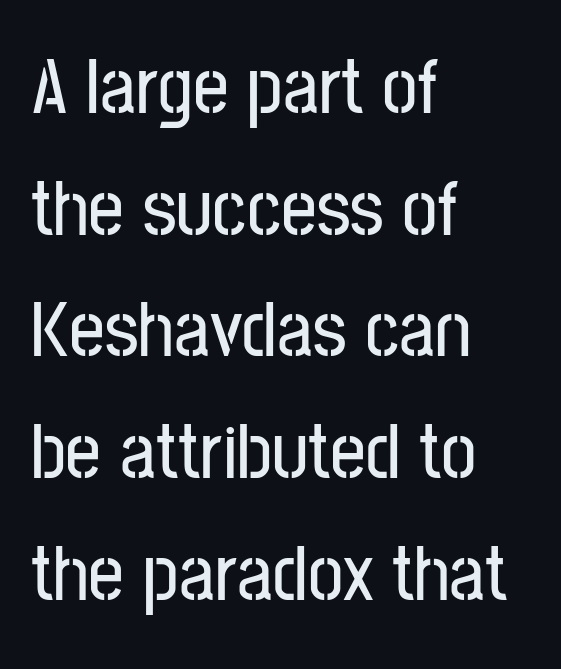
{"serif": "no", "italic": "no", "width": "condensed", "stroke_contrast": "low", "x_height": "medium", "monospaced": "no", "underline": "no", "align": "left", "line_spacing": "normal", "line_spacing_ratio": 1.54, "letter_spacing": "normal", "letter_spacing_em": 0.0, "glyph_px": 79}
